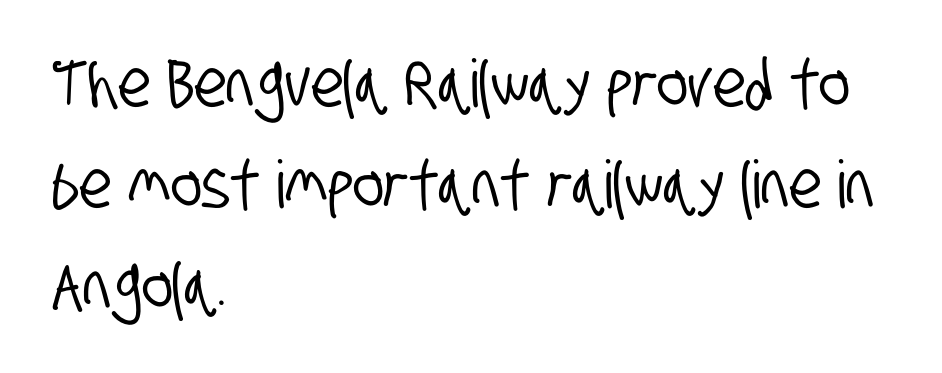
Q: Is the typeface a serif or a sans-serif typeface? A: Sans-serif.
Q: Is the text underlined? A: No.
Q: How is the paragraph aligned? A: Left-aligned.
Q: Is the spacing between letters normal or unusually wide? A: Normal.
Q: Is the spacing between lines tight, normal or loose? A: Normal.
Q: Width (condensed, normal, or wide)? A: Condensed.
Q: Stroke contrast? A: Low.
Q: x-height? A: Large.
Q: Monospaced? A: No.
